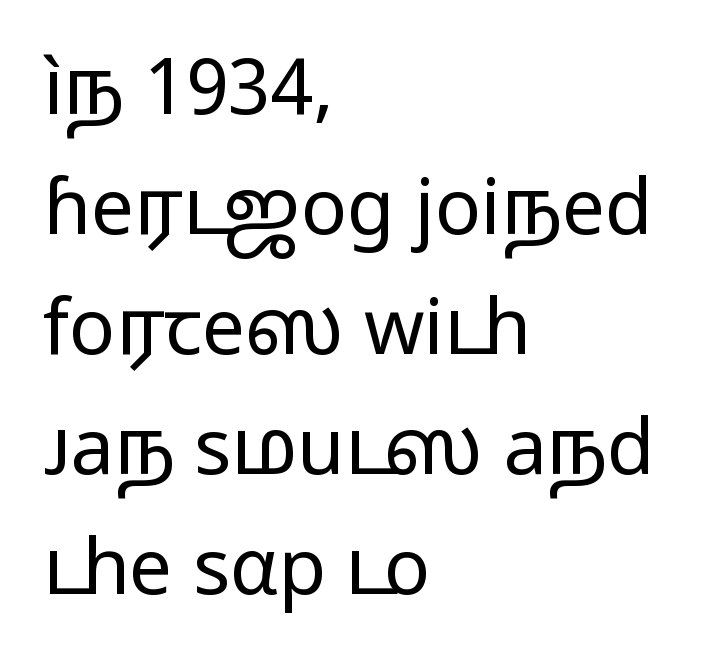
Q: Is the text bold? A: No.
Q: Is the text italic (slanted)? A: No, it is upright.
Q: Is the typeface a serif or a sans-serif typeface? A: Sans-serif.
Q: Is the text underlined? A: No.
Q: How is the paragraph aligned? A: Left-aligned.
Q: Is the spacing between letters normal or unusually wide? A: Normal.
Q: Is the spacing between lines tight, normal or loose? A: Normal.
Q: Width (condensed, normal, or wide)? A: Wide.
Q: Stroke contrast? A: Low.
Q: x-height? A: Medium.
Q: Monospaced? A: No.
